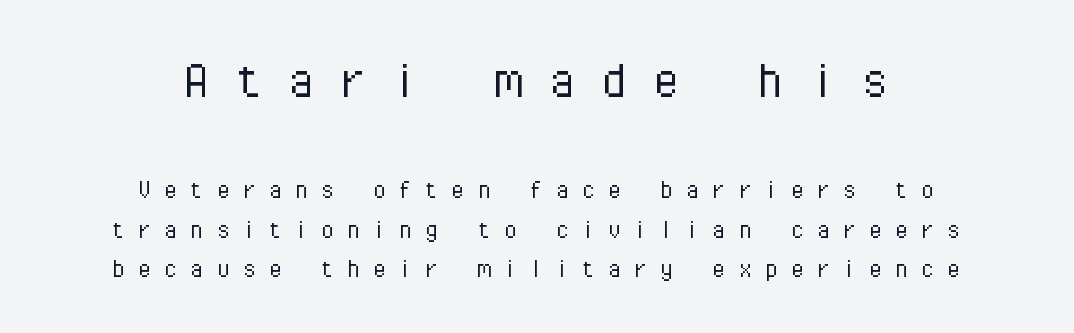
The image shows 58 px light sans-serif type, upright, monospaced; set centered, normal line spacing (1.36x), unusually wide letter spacing (+0.4 em), not underlined; the first (top) block is 2.0x larger; low stroke contrast and a medium x-height.
